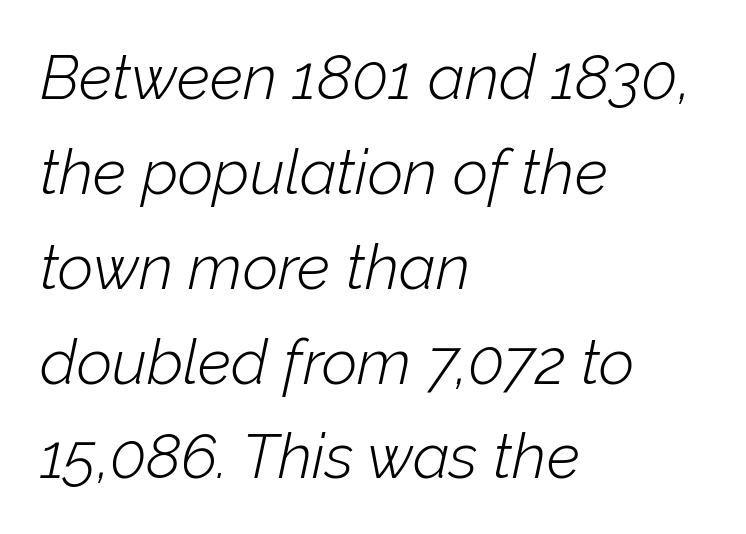
Caption: multi-line text, flush left, ragged right. On a weight scale, this lands at 450 or below. Think of a printed novel: that variable character pitch is what you see here. Words appear dense and cohesive because spacing is normal. Any mark beneath the type? The region is blank. Notice how descenders clear the ascenders below comfortably — that's standard leading.
